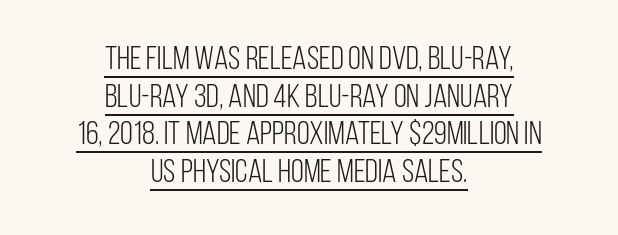
{"serif": "no", "italic": "no", "bold": "no", "weight": "light", "width": "condensed", "stroke_contrast": "low", "x_height": "large", "monospaced": "no", "underline": "yes", "align": "center", "line_spacing": "tight", "line_spacing_ratio": 1.14, "letter_spacing": "normal", "letter_spacing_em": 0.0, "glyph_px": 33}
